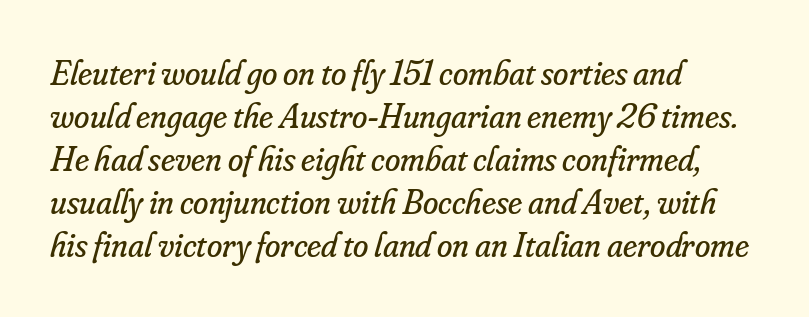
Is this a heavy cut? Hardly; it is regular or lighter. Regarding serifs, this sample has them. This rendering uses left alignment, leaving the right contour irregular. Letters rest on an invisible, unmarked baseline. Observe the lean: these are italic letterforms. Each word holds together tightly as a unit, with standard inter-letter gaps.
